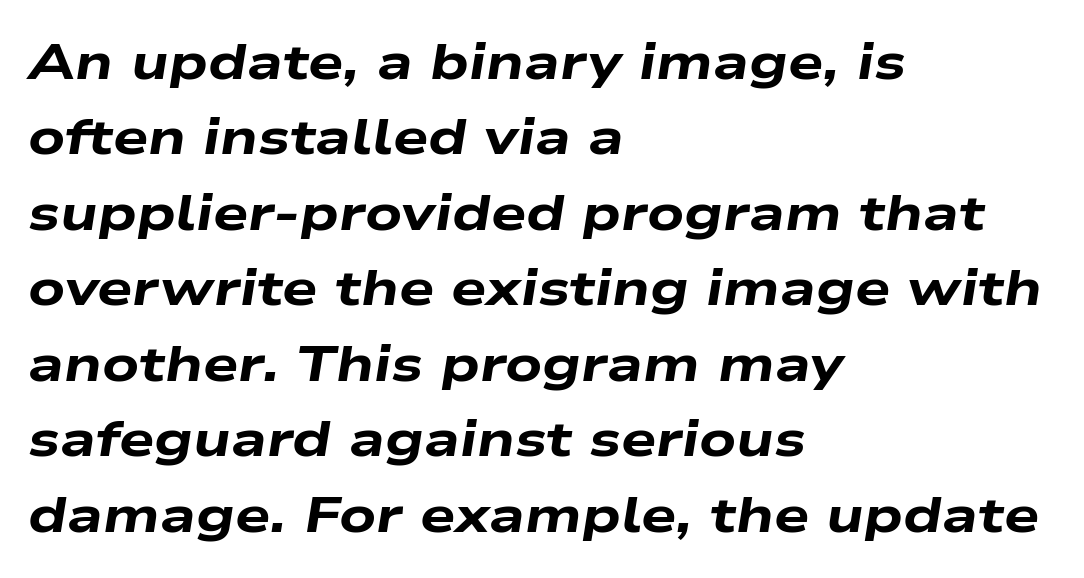
The image shows 50 px heavy, wide type, italic (leaning right); set left-aligned, normal line spacing (1.51x), normal letter spacing, not underlined; low stroke contrast and a medium x-height.
